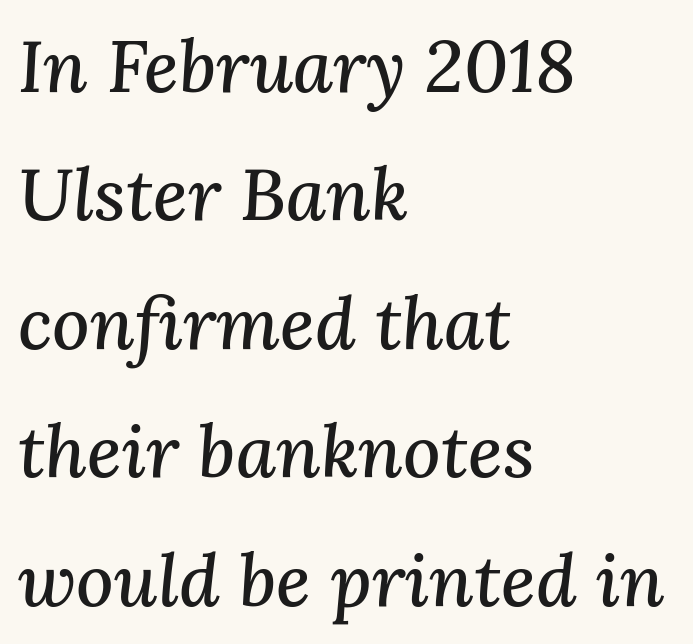
Line beginnings align vertically; line endings do not. Varying glyph widths throughout — classic text-font behaviour. The letters sit at their default tracking, neither squeezed nor spread. Letterform terminals end in serifs throughout the passage.
